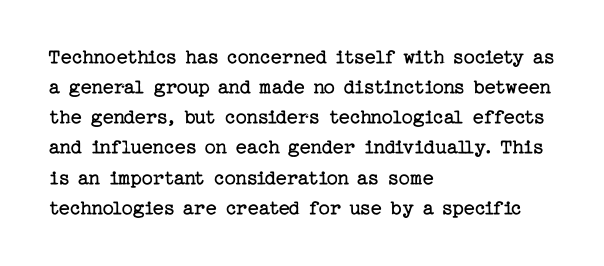
The letterforms sit shoulder to shoulder at normal distance. The space directly below the letters is spotless. Counters stay open thanks to moderate or lighter strokes. The vertical gap from one line to the next is medium. Ascenders rise straight up at ninety degrees. The ragged edge is on the right, which tells us the setting is flush left.
